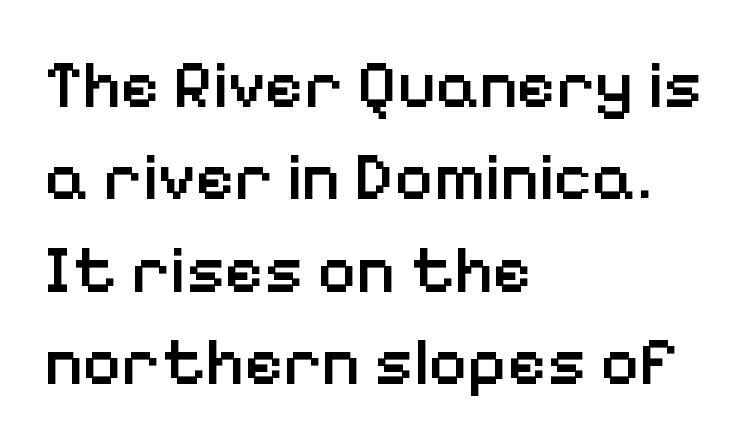
{"serif": "no", "italic": "no", "bold": "semi", "weight": "semibold", "width": "normal", "stroke_contrast": "low", "x_height": "medium", "monospaced": "no", "underline": "no", "align": "left", "line_spacing": "normal", "line_spacing_ratio": 1.38, "letter_spacing": "normal", "letter_spacing_em": 0.0, "glyph_px": 67}
